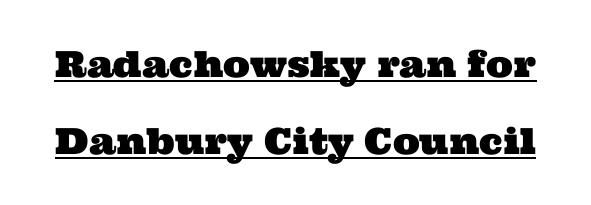
The image shows 36 px wide serif type; set loose line spacing (2.15x), normal letter spacing, underlined; medium stroke contrast and a medium x-height.
